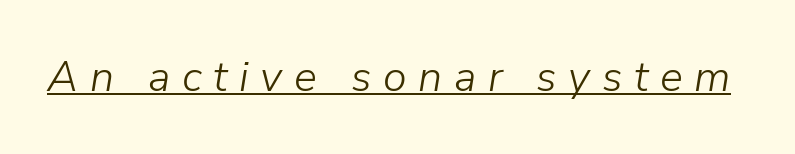
Q: Is the text bold? A: No.
Q: Is the text italic (slanted)? A: Yes, it leans right by about 9 degrees.
Q: Is the text underlined? A: Yes.
Q: Is the spacing between letters normal or unusually wide? A: Unusually wide.
Q: Width (condensed, normal, or wide)? A: Normal.
Q: Stroke contrast? A: Low.
Q: x-height? A: Medium.
Q: Monospaced? A: No.
